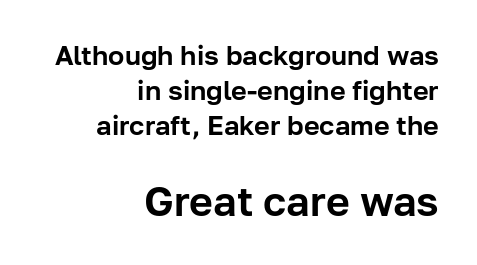
Look at the glyph heights: the lower group is clearly the bigger setting. Here the designer chose a conventional face with non-uniform glyph widths. The paragraph shown leans on its right margin. Evenly set lines give the paragraph a standard silhouette.
